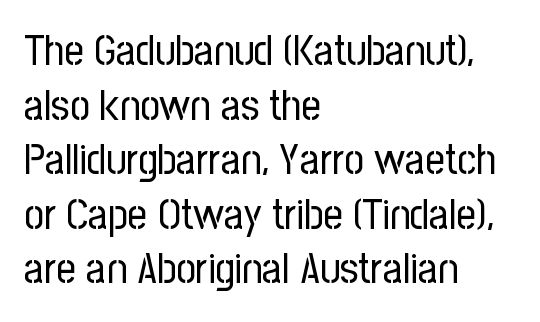
Q: Is the text bold? A: No.
Q: Is the text italic (slanted)? A: No, it is upright.
Q: Is the typeface a serif or a sans-serif typeface? A: Sans-serif.
Q: Is the text underlined? A: No.
Q: How is the paragraph aligned? A: Left-aligned.
Q: Is the spacing between letters normal or unusually wide? A: Normal.
Q: Is the spacing between lines tight, normal or loose? A: Normal.
Q: Width (condensed, normal, or wide)? A: Condensed.
Q: Stroke contrast? A: Low.
Q: x-height? A: Medium.
Q: Monospaced? A: No.
